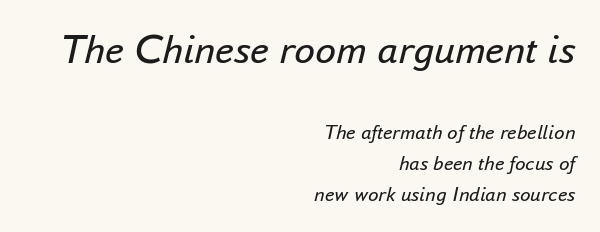
Casual observation: everything's shoved over to the right. Each new line begins a customary step beneath the previous one. Type without underlining. Bold? No — there's no thickening of the strokes. Note: larger setting up top, smaller setting below.
